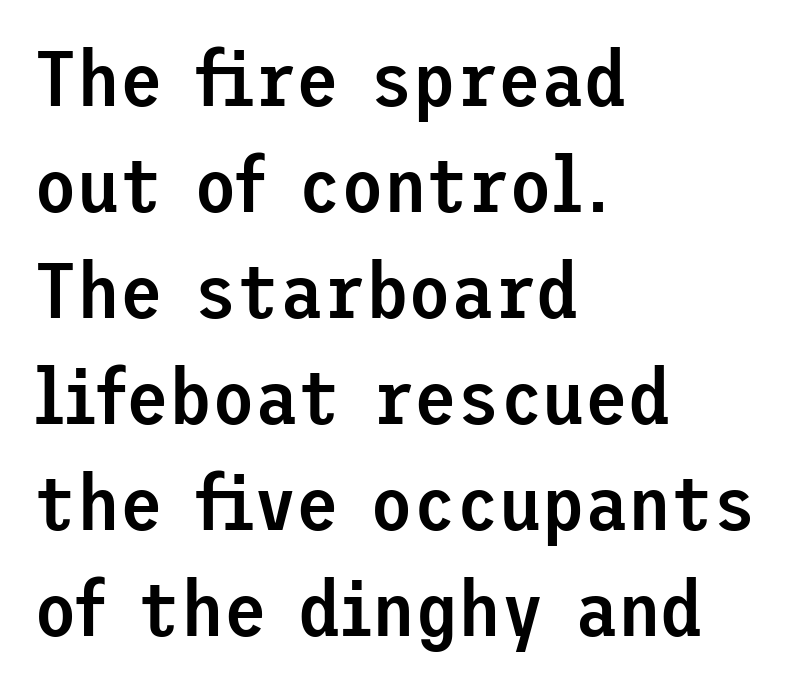
The image shows 78 px semibold sans-serif type, upright; set left-aligned, normal line spacing (1.36x), normal letter spacing, not underlined; low stroke contrast and a medium x-height.
